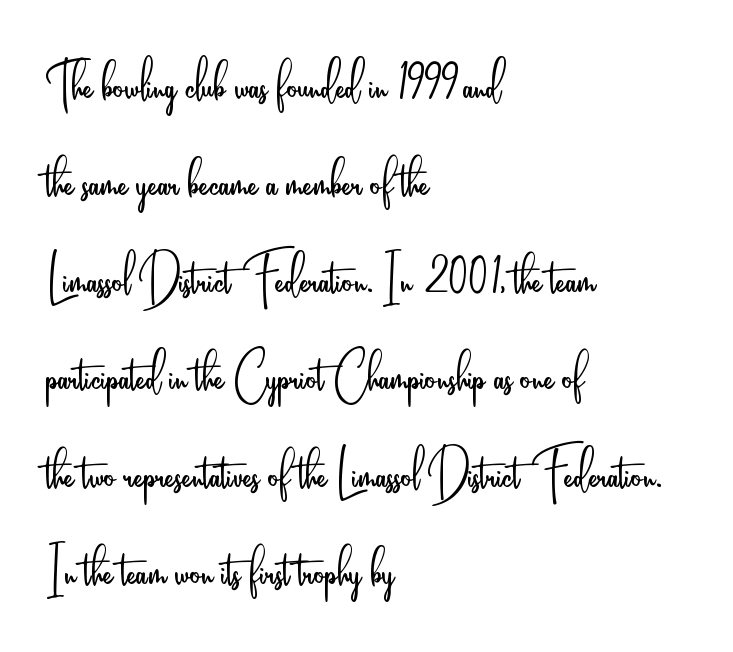
The image shows 67 px light, condensed sans-serif type; set left-aligned, normal line spacing (1.45x), normal letter spacing, not underlined; low stroke contrast and a small x-height.
